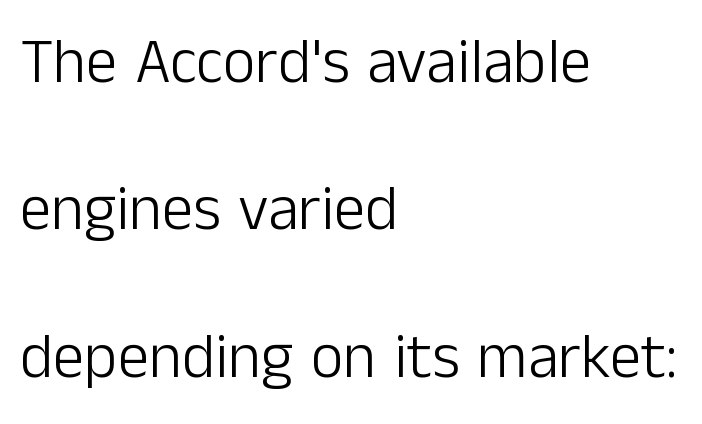
Here the designer chose a conventional face with non-uniform glyph widths. Nothing sits at the stroke ends, so this counts as sans-serif. You can tell it's not italic because the verticals are truly vertical. The typesetting does not lean heavy: it is not bold.
